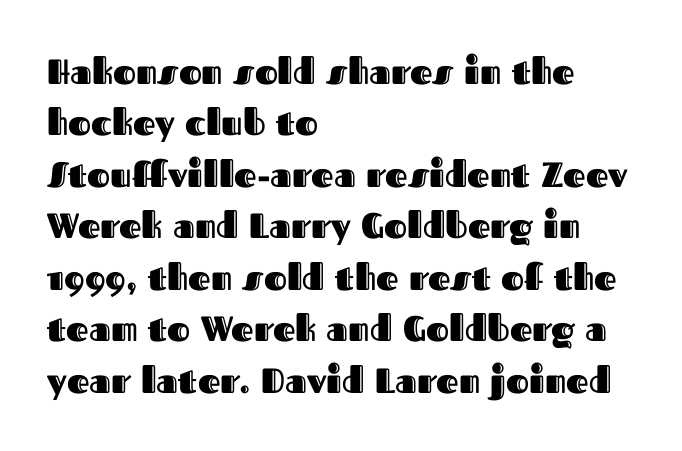
The image shows 35 px text type, upright; set left-aligned, normal line spacing (1.47x), normal letter spacing, not underlined; a medium x-height.
